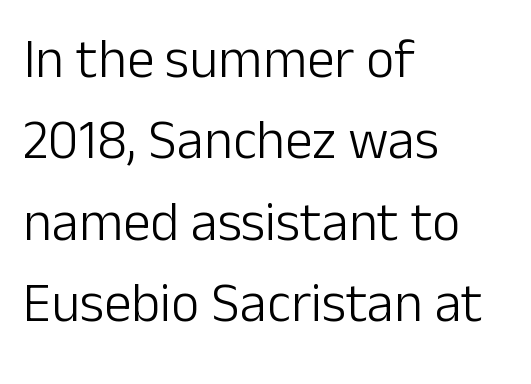
Q: Is the text bold? A: No.
Q: Is the text italic (slanted)? A: No, it is upright.
Q: Is the typeface a serif or a sans-serif typeface? A: Sans-serif.
Q: Is the text underlined? A: No.
Q: How is the paragraph aligned? A: Left-aligned.
Q: Is the spacing between letters normal or unusually wide? A: Normal.
Q: Is the spacing between lines tight, normal or loose? A: Normal.
Q: Width (condensed, normal, or wide)? A: Normal.
Q: Stroke contrast? A: Low.
Q: x-height? A: Medium.
Q: Monospaced? A: No.
